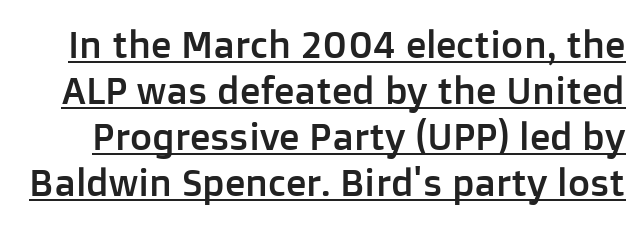
The image shows 38 px sans-serif type, upright; set line spacing 1.21x, normal letter spacing, underlined; low stroke contrast and a medium x-height.
